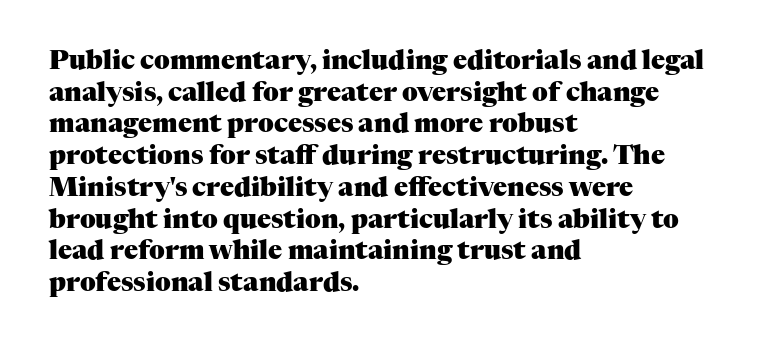
Q: Is the text bold? A: Yes.
Q: Is the text italic (slanted)? A: No, it is upright.
Q: Is the text underlined? A: No.
Q: How is the paragraph aligned? A: Left-aligned.
Q: Is the spacing between letters normal or unusually wide? A: Normal.
